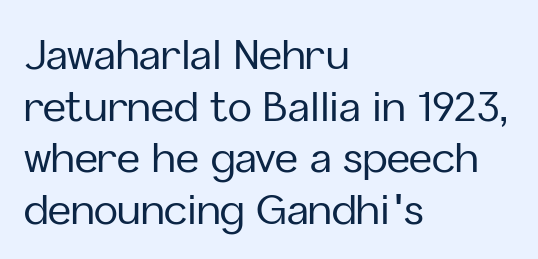
{"serif": "no", "italic": "no", "width": "normal", "stroke_contrast": "low", "x_height": "medium", "monospaced": "no", "underline": "no", "align": "left", "line_spacing": "normal", "line_spacing_ratio": 1.29, "letter_spacing": "normal", "letter_spacing_em": 0.0, "glyph_px": 40}
